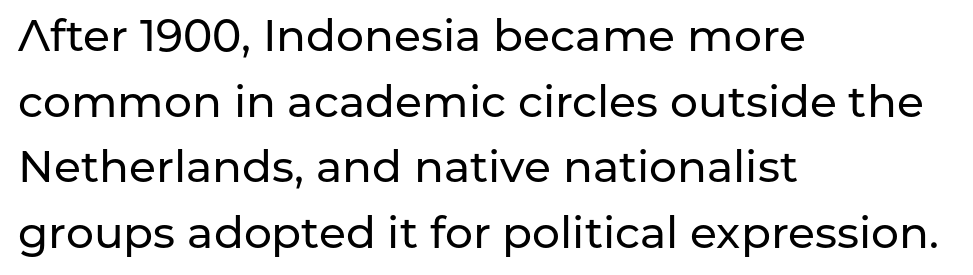
Q: Is the text italic (slanted)? A: No, it is upright.
Q: Is the typeface a serif or a sans-serif typeface? A: Sans-serif.
Q: Is the text underlined? A: No.
Q: How is the paragraph aligned? A: Left-aligned.
Q: Is the spacing between letters normal or unusually wide? A: Normal.
Q: Is the spacing between lines tight, normal or loose? A: Normal.
Q: Width (condensed, normal, or wide)? A: Normal.
Q: Stroke contrast? A: Low.
Q: x-height? A: Medium.
Q: Monospaced? A: No.
